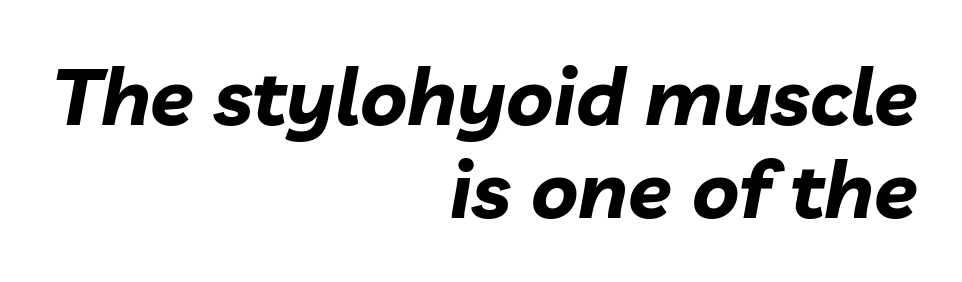
The image shows 80 px bold type, italic (leaning right); set right-aligned, line spacing 1.16x, normal letter spacing, not underlined; low stroke contrast and a medium x-height.
